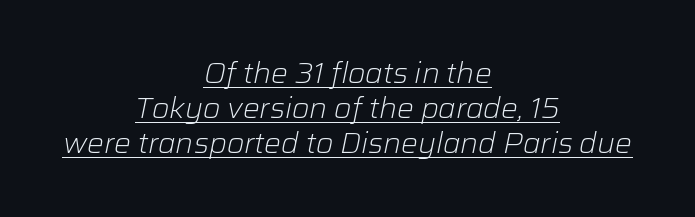
Q: Is the text bold? A: No.
Q: Is the text italic (slanted)? A: Yes, it leans right by about 12 degrees.
Q: Is the text underlined? A: Yes.
Q: How is the paragraph aligned? A: Centered.
Q: Is the spacing between letters normal or unusually wide? A: Normal.
Q: Is the spacing between lines tight, normal or loose? A: Normal.
Q: Width (condensed, normal, or wide)? A: Normal.
Q: Stroke contrast? A: Low.
Q: x-height? A: Medium.
Q: Monospaced? A: No.
